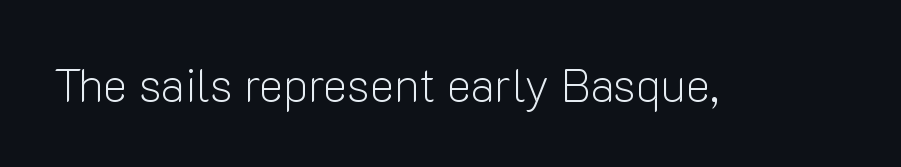
Q: Is the text bold? A: No.
Q: Is the text italic (slanted)? A: No, it is upright.
Q: Is the typeface a serif or a sans-serif typeface? A: Sans-serif.
Q: Is the text underlined? A: No.
Q: Is the spacing between letters normal or unusually wide? A: Normal.
Q: Width (condensed, normal, or wide)? A: Normal.
Q: Stroke contrast? A: Low.
Q: x-height? A: Medium.
Q: Monospaced? A: No.
